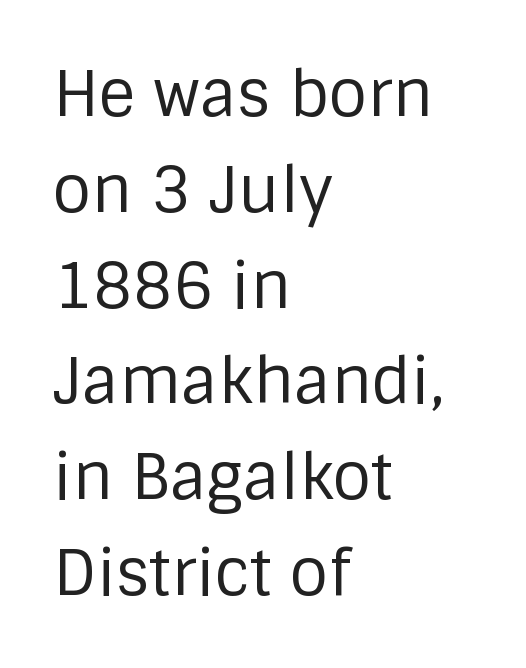
{"serif": "no", "italic": "no", "bold": "no", "weight": "regular", "width": "normal", "stroke_contrast": "low", "x_height": "large", "monospaced": "no", "underline": "no", "align": "left", "line_spacing": "normal", "line_spacing_ratio": 1.52, "letter_spacing": "normal", "letter_spacing_em": 0.0, "glyph_px": 63}
